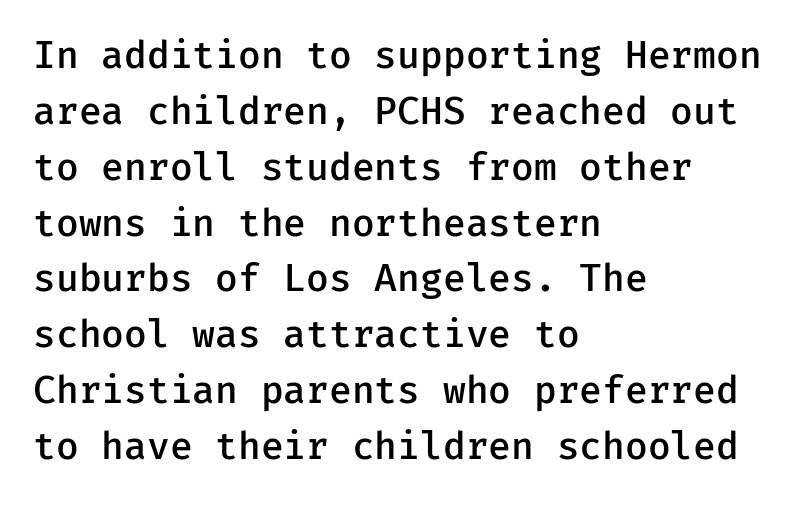
Serifs: no, the terminals of the letterforms are clean. Each line starts at the same left margin while the right side varies. Notice the strokes are somewhat thickened but not fully heavy: this is a semibold. The rendering uses a moderate line-height, typical for paragraphs.
